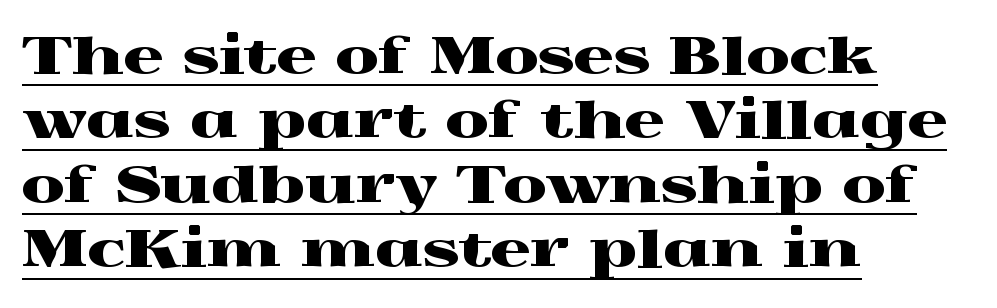
The image shows 50 px wide serif type, upright; set left-aligned, normal line spacing (1.29x), normal letter spacing, underlined; a medium x-height.
